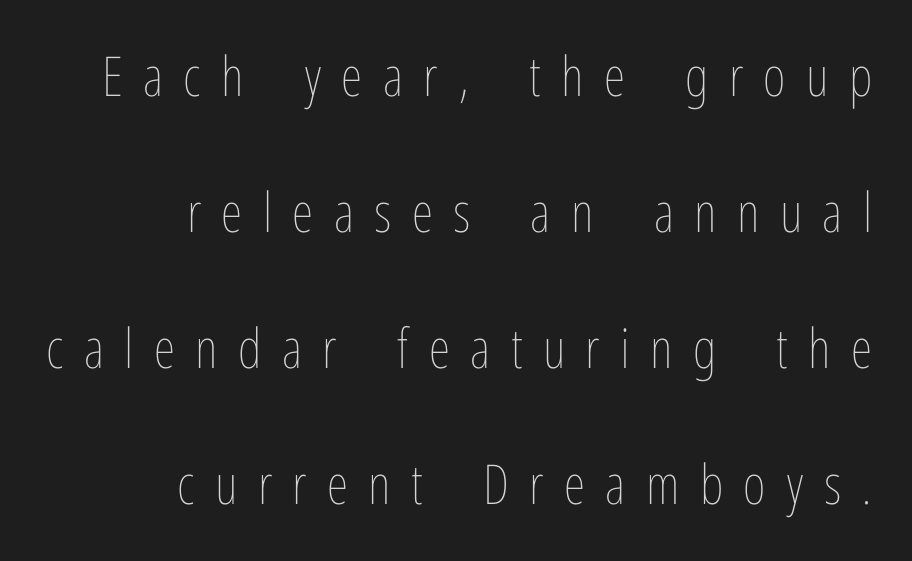
The image shows 55 px thin, condensed type, upright; set right-aligned, loose line spacing (2.47x), unusually wide letter spacing (+0.37 em), not underlined; low stroke contrast and a medium x-height.
